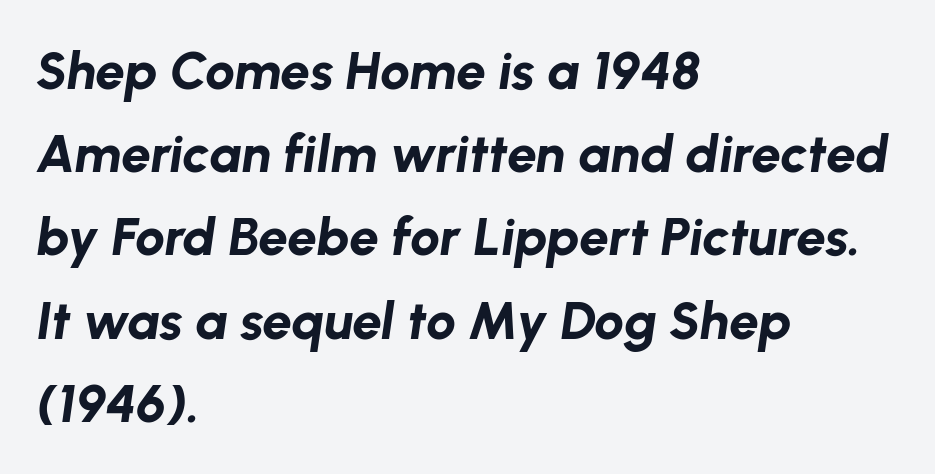
The image shows 53 px bold type, italic (leaning right); set left-aligned, normal line spacing (1.57x), normal letter spacing, not underlined; low stroke contrast and a medium x-height.
